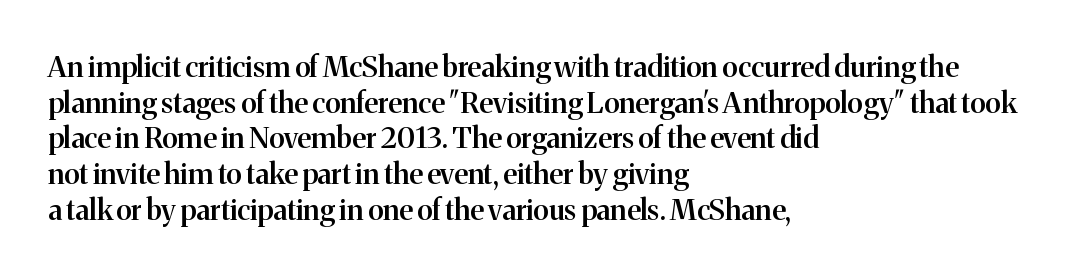
The image shows 29 px semibold serif type, upright; set left-aligned, line spacing 1.23x, normal letter spacing, not underlined; medium stroke contrast and a medium x-height.
